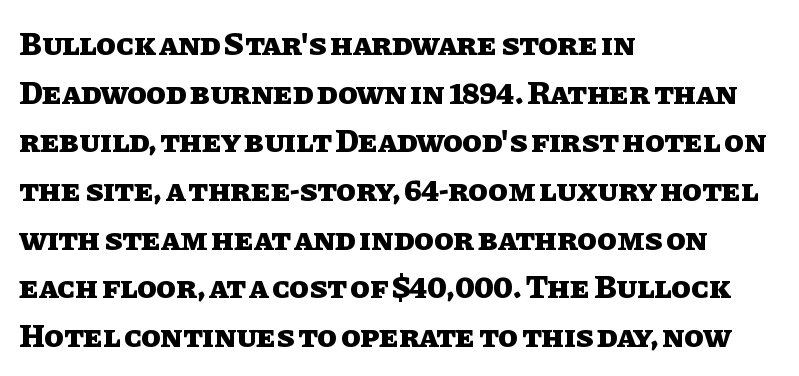
{"italic": "no", "bold": "yes", "weight": "heavy", "width": "normal", "stroke_contrast": "low", "x_height": "large", "monospaced": "no", "underline": "no", "align": "left", "line_spacing": "normal", "line_spacing_ratio": 1.52, "letter_spacing": "normal", "letter_spacing_em": 0.0, "glyph_px": 32}
